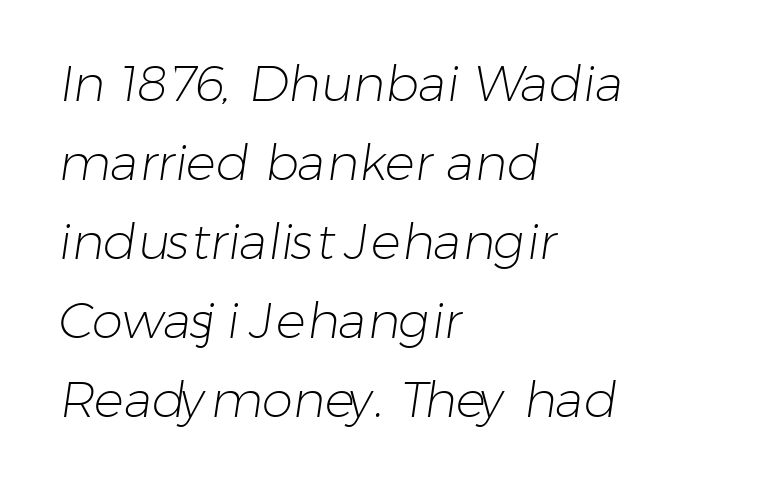
{"serif": "no", "bold": "no", "weight": "light", "width": "normal", "stroke_contrast": "low", "x_height": "medium", "monospaced": "no", "underline": "no", "align": "left", "line_spacing": "normal", "line_spacing_ratio": 1.58, "letter_spacing": "normal", "letter_spacing_em": 0.0, "glyph_px": 50}
